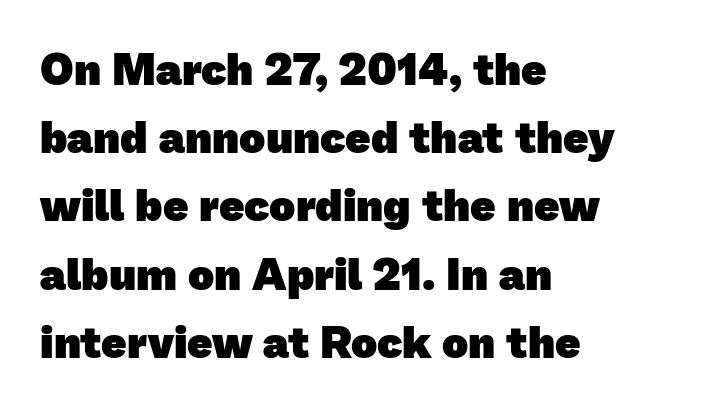
{"serif": "no", "bold": "yes", "weight": "heavy", "width": "normal", "stroke_contrast": "low", "x_height": "medium", "monospaced": "no", "underline": "no", "align": "left", "line_spacing": "normal", "line_spacing_ratio": 1.55, "letter_spacing": "normal", "letter_spacing_em": 0.0, "glyph_px": 44}
